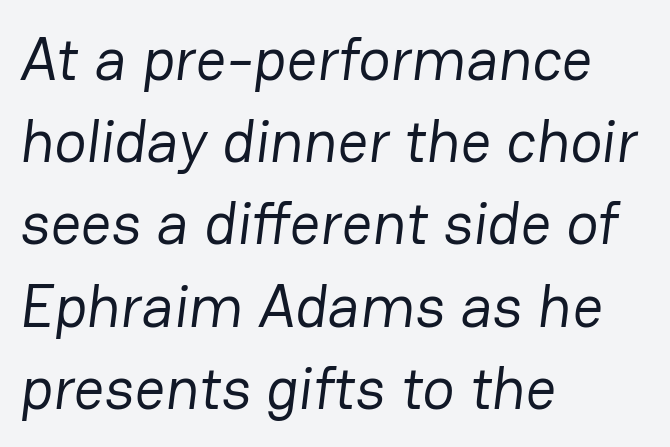
Is the type heavy? It reads as light-to-regular instead. Baseline-to-baseline distance is the conventional proportion of letter height. Layout note: lines flush left. Serifs: no, the terminals of the letterforms are clean. Caption: standard tracking, unaltered. Each letter keeps its own natural width here, so spacing adapts to shape.
